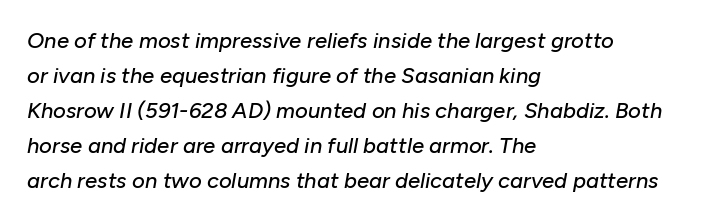
The image shows 22 px text type, italic (leaning right); set left-aligned, normal line spacing (1.59x), normal letter spacing, not underlined.
